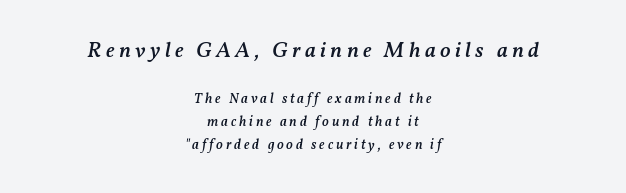
{"italic": "yes", "lean": "right", "slant_degrees": 11, "bold": "semi", "underline": "no", "align": "center", "line_spacing": "normal", "line_spacing_ratio": 1.63, "letter_spacing": "wide", "letter_spacing_em": 0.2, "larger_block": "first", "size_ratio": 1.57, "glyph_px": 22}
